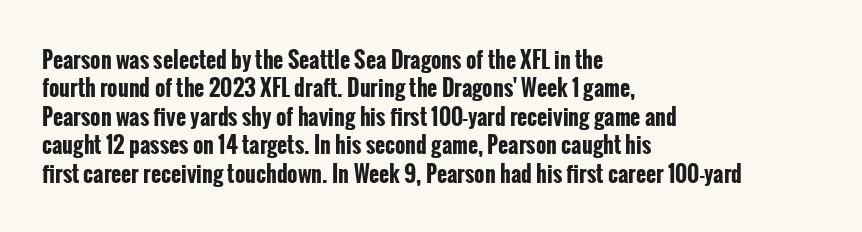
{"italic": "no", "bold": "yes", "underline": "no", "align": "left", "line_spacing": "normal", "line_spacing_ratio": 1.29, "letter_spacing": "normal", "letter_spacing_em": 0.0, "glyph_px": 22}
